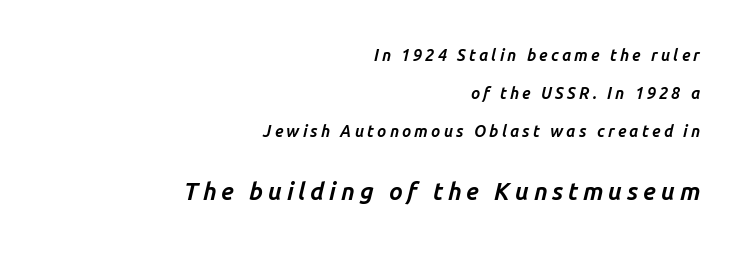
{"italic": "yes", "lean": "right", "slant_degrees": 14, "bold": "yes", "underline": "no", "align": "right", "line_spacing": "loose", "line_spacing_ratio": 2.36, "letter_spacing": "wide", "letter_spacing_em": 0.2, "larger_block": "second", "size_ratio": 1.5, "glyph_px": 24}
